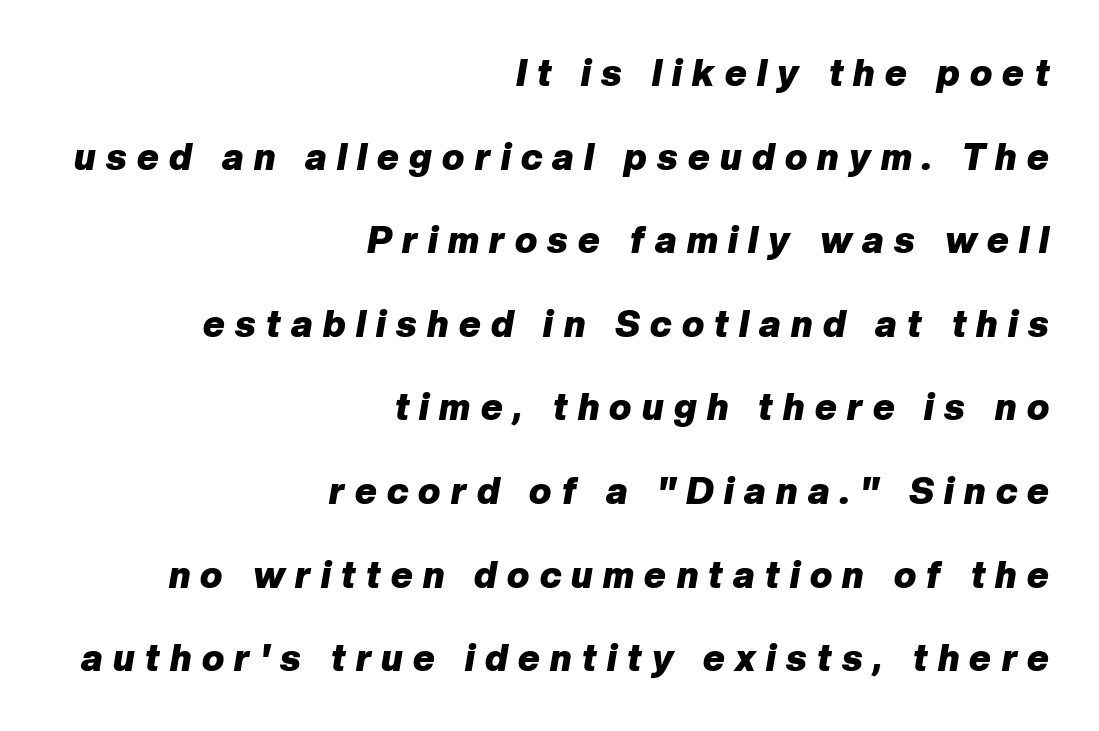
The image shows 37 px heavy type, italic (leaning right); set right-aligned, loose line spacing (2.26x), unusually wide letter spacing (+0.28 em), not underlined; low stroke contrast and a medium x-height.
